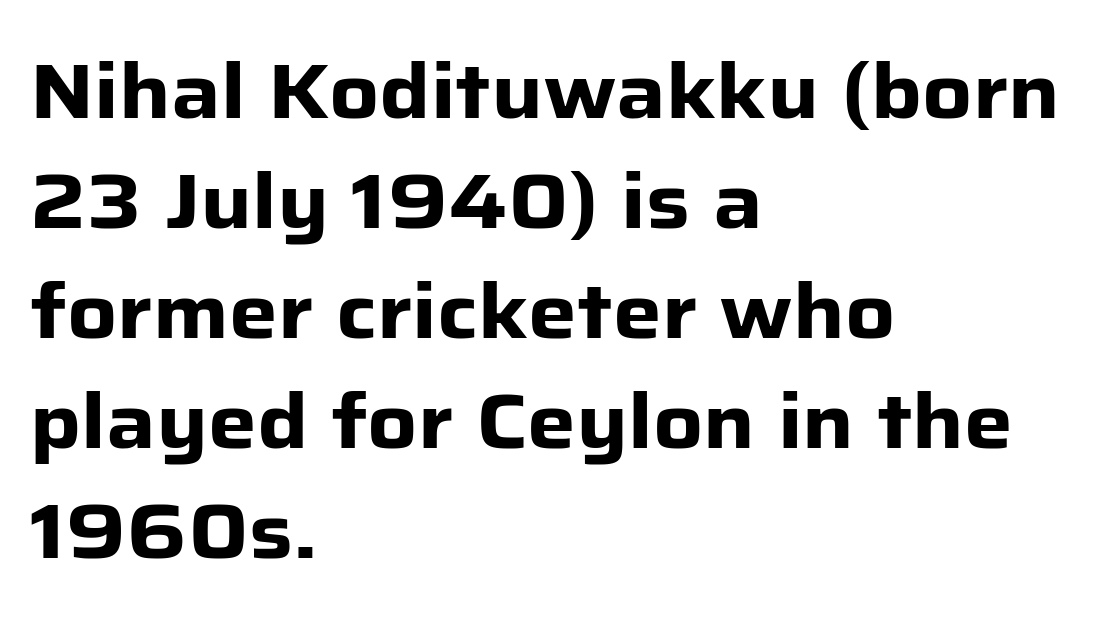
The face used here is rendered with its standard letterfit. Does the lettering tilt? It doesn't — this is upright. Compared with a centered layout, this one pins lines to the left instead. This rendering employs a face without finishing strokes, i.e., a sans-serif. The letters are bold, with thick, heavy strokes.
